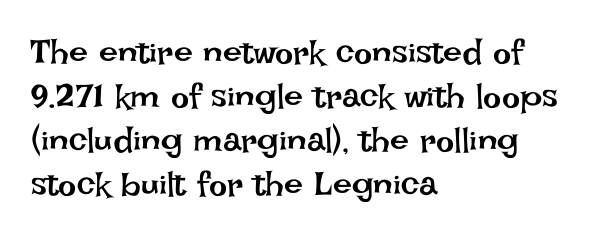
Q: Is the text bold? A: No.
Q: Is the text italic (slanted)? A: No, it is upright.
Q: Is the text underlined? A: No.
Q: How is the paragraph aligned? A: Left-aligned.
Q: Is the spacing between letters normal or unusually wide? A: Normal.
Q: Is the spacing between lines tight, normal or loose? A: Normal.
Q: Width (condensed, normal, or wide)? A: Normal.
Q: Stroke contrast? A: Low.
Q: x-height? A: Large.
Q: Monospaced? A: No.
